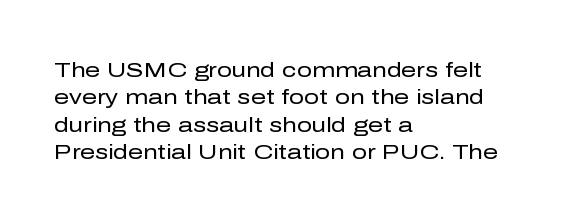
Reading down the block, your eye returns to a fixed left position each line. The weight tops out at a normal text grade. Interline gaps are of average width in this sample. The letters sit at their default tracking, neither squeezed nor spread.
